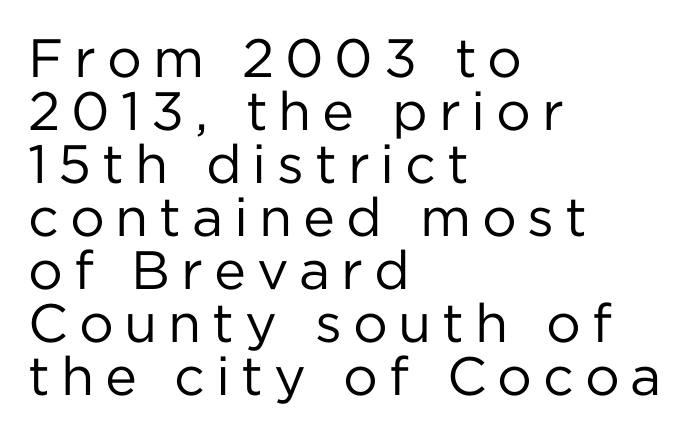
The image shows 54 px regular-weight sans-serif type, upright; set left-aligned, tight line spacing (0.98x), unusually wide letter spacing (+0.2 em), not underlined; low stroke contrast and a medium x-height.
